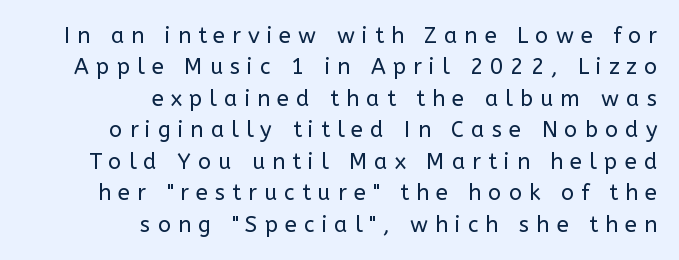
Q: Is the text bold? A: No.
Q: Is the text italic (slanted)? A: No, it is upright.
Q: Is the text underlined? A: No.
Q: How is the paragraph aligned? A: Right-aligned.
Q: Is the spacing between letters normal or unusually wide? A: Unusually wide.
Q: Is the spacing between lines tight, normal or loose? A: Normal.
